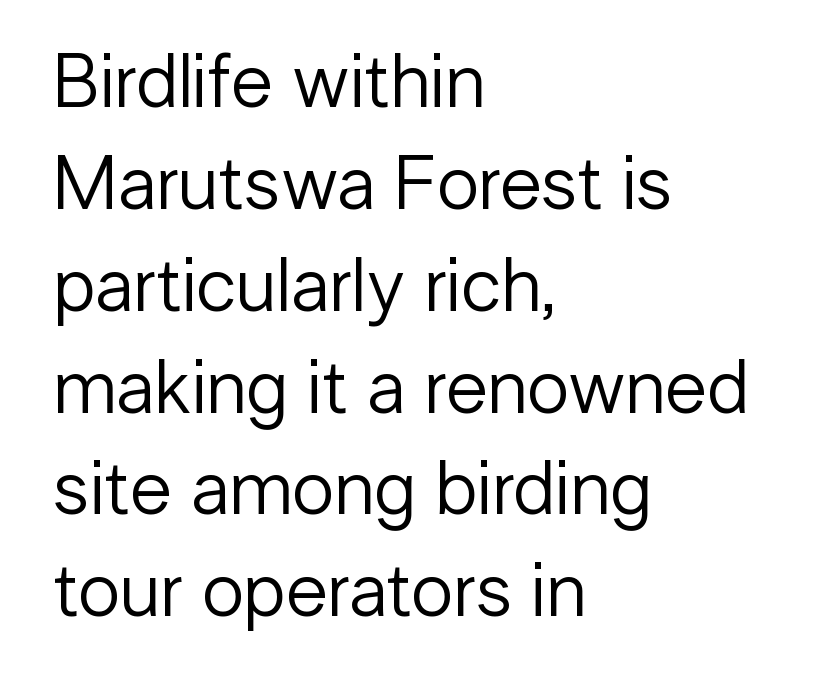
The image shows 76 px regular-weight sans-serif type, upright; set left-aligned, normal line spacing (1.34x), normal letter spacing, not underlined; low stroke contrast and a medium x-height.
